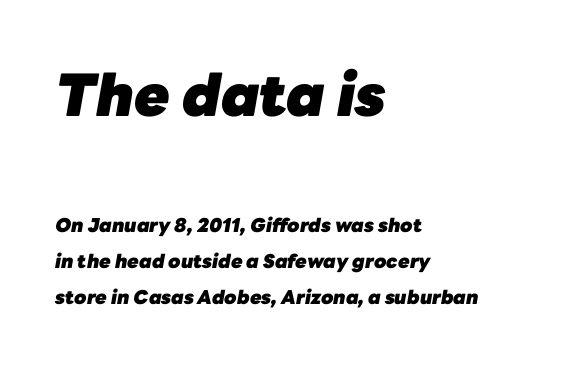
Q: Is the text bold? A: Yes.
Q: Is the text italic (slanted)? A: Yes, it leans right by about 10 degrees.
Q: Is the text underlined? A: No.
Q: How is the paragraph aligned? A: Left-aligned.
Q: Is the spacing between letters normal or unusually wide? A: Normal.
Q: Is the spacing between lines tight, normal or loose? A: Loose.
Q: Which block of text is set in a larger size, the first (top) or the second (bottom)? A: The first (top) one.
Q: Width (condensed, normal, or wide)? A: Normal.
Q: Stroke contrast? A: Low.
Q: x-height? A: Medium.
Q: Monospaced? A: No.
